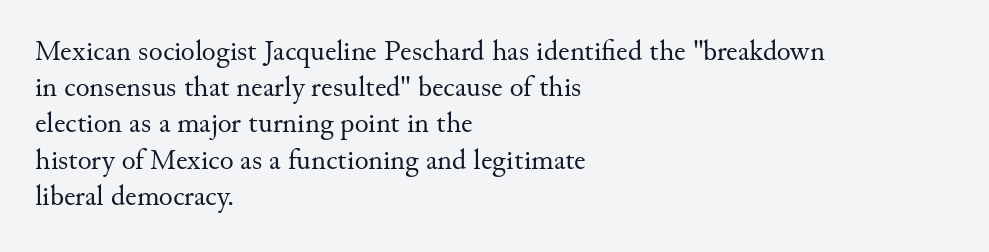
Characters follow at the spacing the type designer built in. Only glyphs here, with clear space below each row. The compositor pushed each line to the left boundary. Stroke mass is kept to a normal reading level or below. Here the designer chose a conventional face with non-uniform glyph widths. One glance says typical: line gaps are just what's usual.
